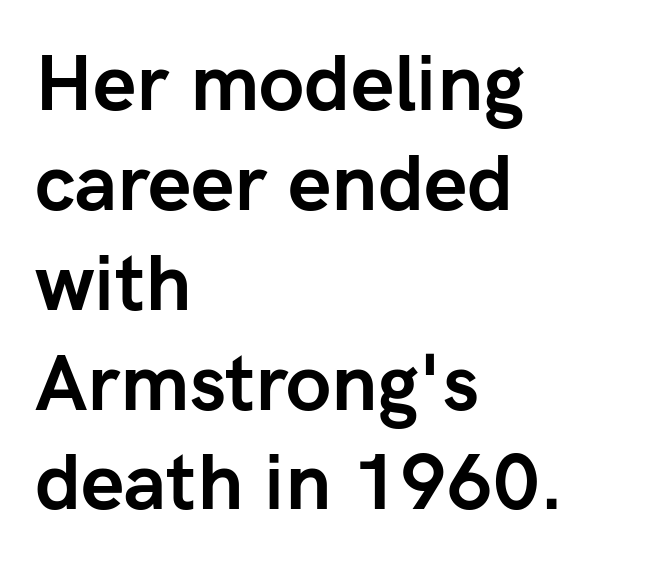
Q: Is the text bold? A: Yes.
Q: Is the text italic (slanted)? A: No, it is upright.
Q: Is the typeface a serif or a sans-serif typeface? A: Sans-serif.
Q: Is the text underlined? A: No.
Q: How is the paragraph aligned? A: Left-aligned.
Q: Is the spacing between letters normal or unusually wide? A: Normal.
Q: Is the spacing between lines tight, normal or loose? A: Normal.
Q: Width (condensed, normal, or wide)? A: Normal.
Q: Stroke contrast? A: Low.
Q: x-height? A: Medium.
Q: Monospaced? A: No.
